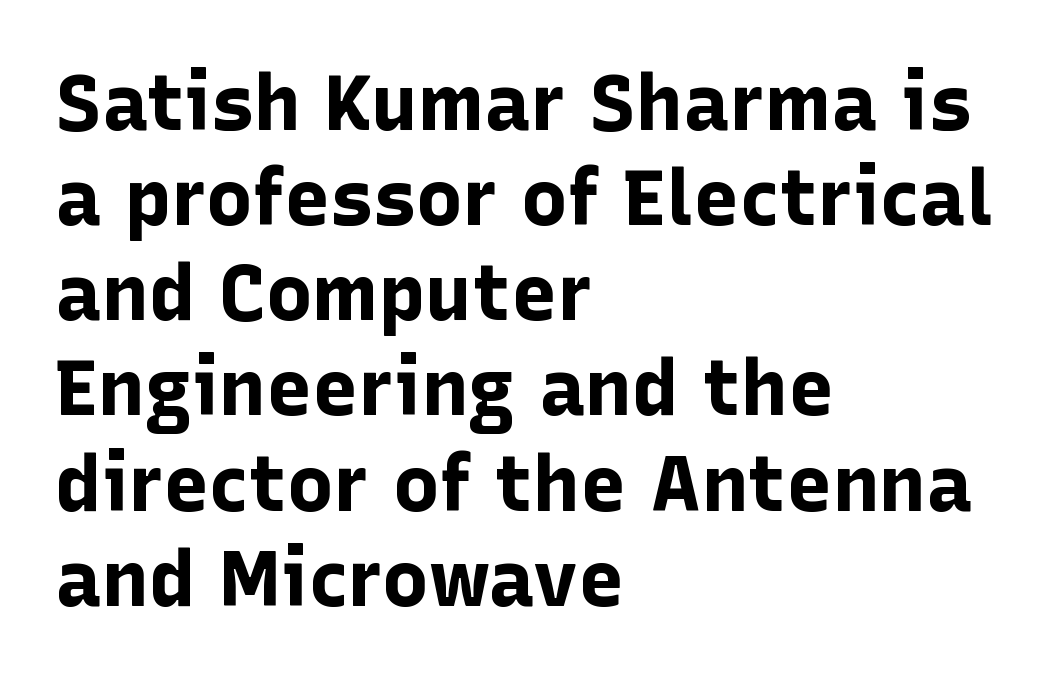
Q: Is the text bold? A: Yes.
Q: Is the text italic (slanted)? A: No, it is upright.
Q: Is the typeface a serif or a sans-serif typeface? A: Sans-serif.
Q: Is the text underlined? A: No.
Q: How is the paragraph aligned? A: Left-aligned.
Q: Is the spacing between letters normal or unusually wide? A: Normal.
Q: Width (condensed, normal, or wide)? A: Normal.
Q: Stroke contrast? A: Low.
Q: x-height? A: Medium.
Q: Monospaced? A: No.
